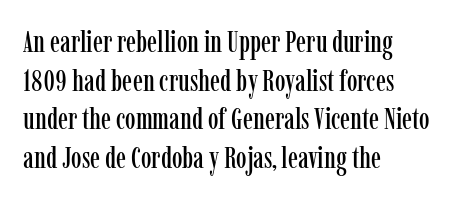
Q: Is the text italic (slanted)? A: No, it is upright.
Q: Is the typeface a serif or a sans-serif typeface? A: Serif.
Q: Is the text underlined? A: No.
Q: How is the paragraph aligned? A: Left-aligned.
Q: Is the spacing between letters normal or unusually wide? A: Normal.
Q: Is the spacing between lines tight, normal or loose? A: Normal.
Q: Width (condensed, normal, or wide)? A: Condensed.
Q: Stroke contrast? A: Low.
Q: x-height? A: Medium.
Q: Monospaced? A: No.
